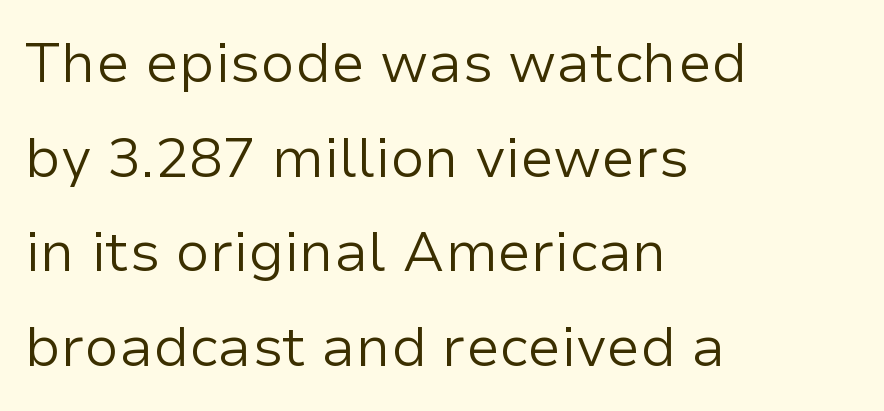
{"serif": "no", "italic": "no", "bold": "no", "weight": "regular", "width": "normal", "stroke_contrast": "low", "x_height": "medium", "monospaced": "no", "underline": "no", "align": "left", "line_spacing": "normal", "line_spacing_ratio": 1.69, "letter_spacing": "normal", "letter_spacing_em": 0.0, "glyph_px": 56}
